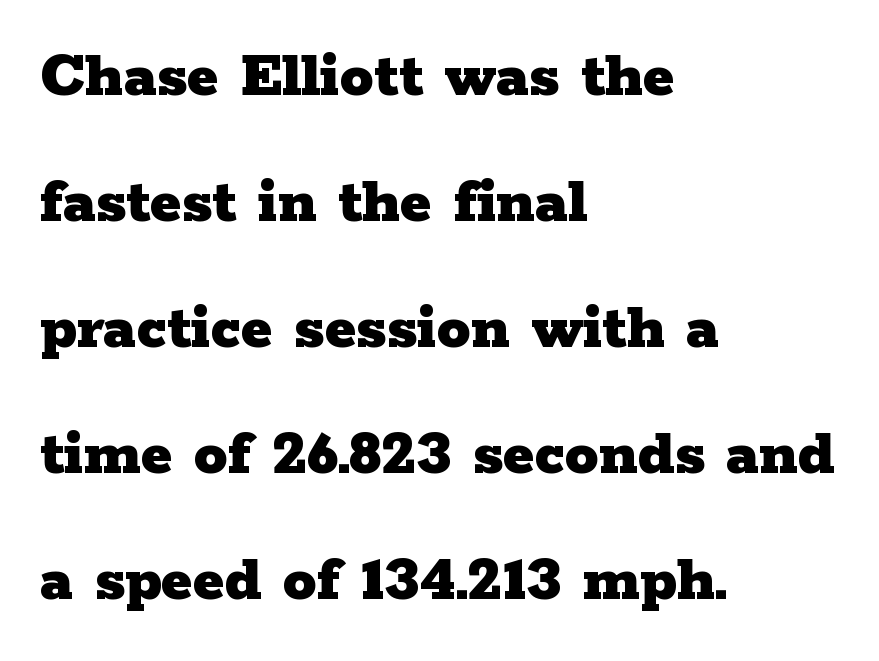
The image shows 67 px heavy, wide serif type, upright; set left-aligned, line spacing 1.88x, normal letter spacing, not underlined; low stroke contrast and a medium x-height.
